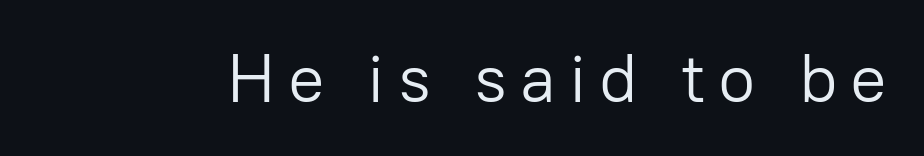
The image shows 68 px light sans-serif type, upright; set not underlined; low stroke contrast and a medium x-height.
